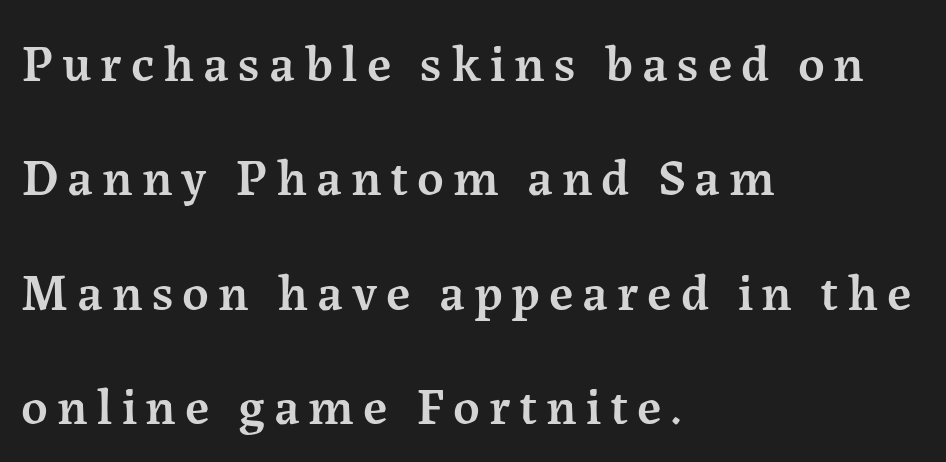
A typesetter would label this face a serif. These lines are set flush left with a ragged right edge. Note the varied advance widths — an 'i' is clearly narrower than an 'm'. You could fit nearly another row in the gap between these rows. A roman cut, with each character standing at attention. Descenders are the only things crossing below the line.
